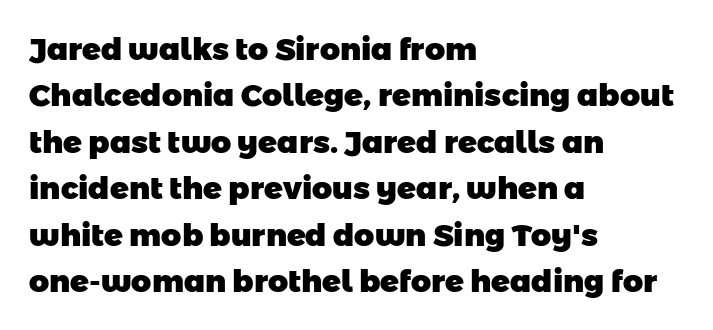
Q: Is the text bold? A: Yes.
Q: Is the typeface a serif or a sans-serif typeface? A: Sans-serif.
Q: Is the text underlined? A: No.
Q: How is the paragraph aligned? A: Left-aligned.
Q: Is the spacing between letters normal or unusually wide? A: Normal.
Q: Is the spacing between lines tight, normal or loose? A: Normal.
Q: Width (condensed, normal, or wide)? A: Normal.
Q: Stroke contrast? A: Low.
Q: x-height? A: Medium.
Q: Monospaced? A: No.
